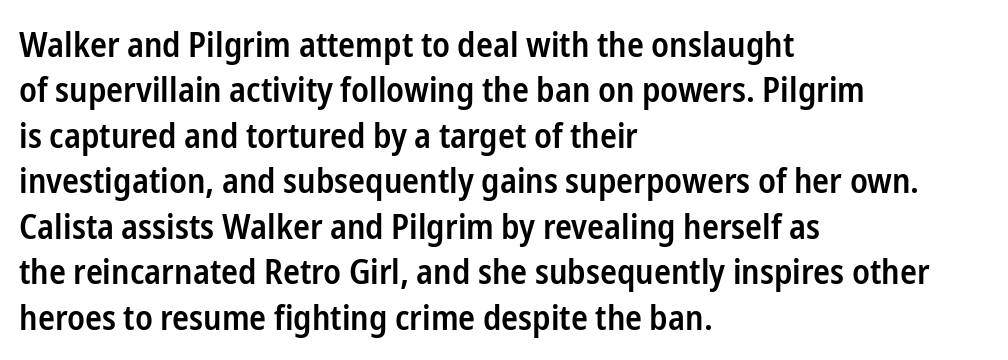
The image shows 35 px semibold, condensed sans-serif type, upright; set left-aligned, normal line spacing (1.3x), normal letter spacing, not underlined; low stroke contrast and a medium x-height.
